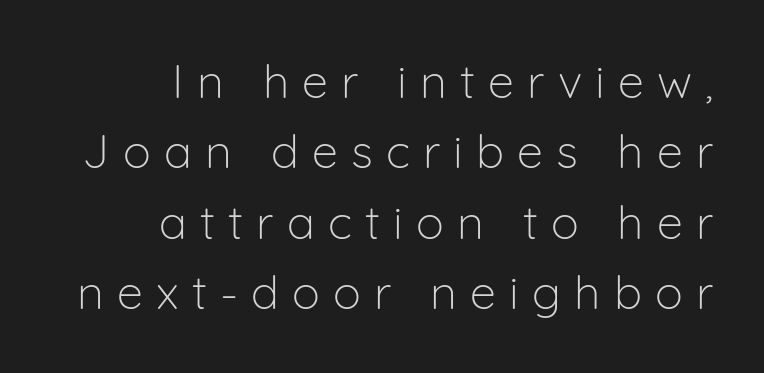
Q: Is the text bold? A: No.
Q: Is the text italic (slanted)? A: No, it is upright.
Q: Is the typeface a serif or a sans-serif typeface? A: Sans-serif.
Q: Is the text underlined? A: No.
Q: How is the paragraph aligned? A: Right-aligned.
Q: Is the spacing between letters normal or unusually wide? A: Unusually wide.
Q: Is the spacing between lines tight, normal or loose? A: Normal.
Q: Width (condensed, normal, or wide)? A: Normal.
Q: Stroke contrast? A: Low.
Q: x-height? A: Medium.
Q: Monospaced? A: No.
